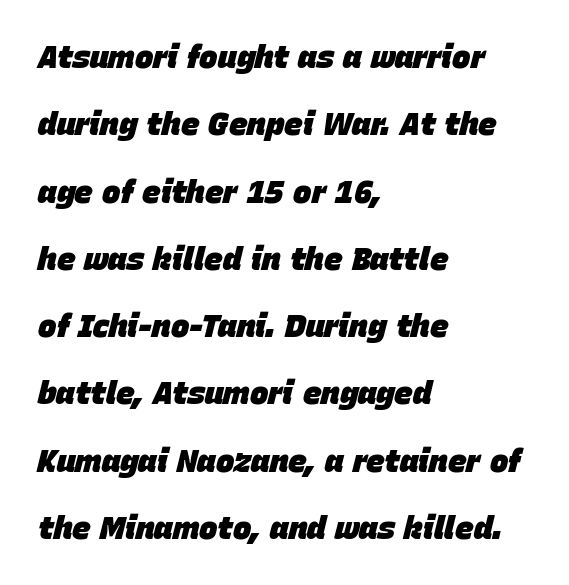
Q: Is the text bold? A: Yes.
Q: Is the text italic (slanted)? A: Yes, it leans right by about 15 degrees.
Q: Is the text underlined? A: No.
Q: How is the paragraph aligned? A: Left-aligned.
Q: Is the spacing between letters normal or unusually wide? A: Normal.
Q: Is the spacing between lines tight, normal or loose? A: Loose.
Q: Width (condensed, normal, or wide)? A: Normal.
Q: Stroke contrast? A: Low.
Q: x-height? A: Large.
Q: Monospaced? A: No.
